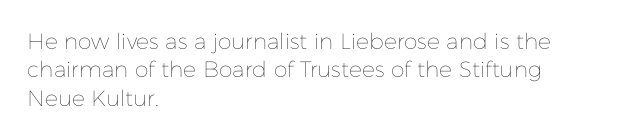
{"italic": "no", "bold": "no", "underline": "no", "align": "left", "line_spacing": "normal", "line_spacing_ratio": 1.29, "letter_spacing": "normal", "letter_spacing_em": 0.0, "glyph_px": 22}
